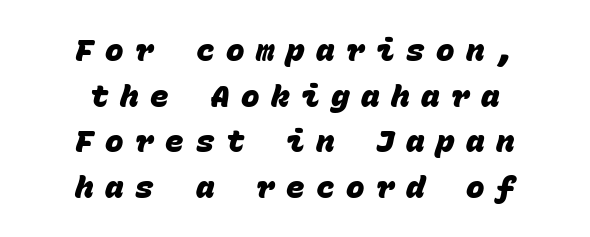
The image shows 31 px heavy sans-serif type, monospaced; set centered, normal line spacing (1.47x), unusually wide letter spacing (+0.37 em), not underlined; low stroke contrast and a large x-height.
